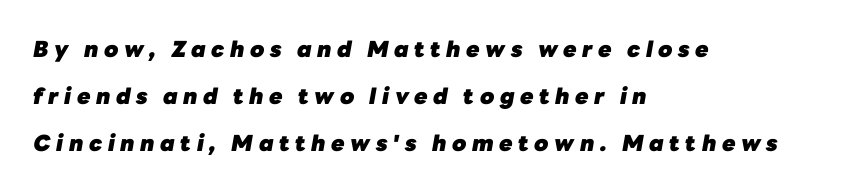
Q: Is the text bold? A: Yes.
Q: Is the text italic (slanted)? A: Yes, it leans right by about 10 degrees.
Q: Is the text underlined? A: No.
Q: How is the paragraph aligned? A: Left-aligned.
Q: Is the spacing between letters normal or unusually wide? A: Unusually wide.
Q: Is the spacing between lines tight, normal or loose? A: Loose.
